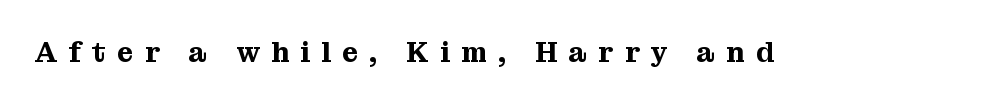
Q: Is the text italic (slanted)? A: No, it is upright.
Q: Is the typeface a serif or a sans-serif typeface? A: Serif.
Q: Is the text underlined? A: No.
Q: Is the spacing between letters normal or unusually wide? A: Unusually wide.
Q: Width (condensed, normal, or wide)? A: Normal.
Q: Stroke contrast? A: Medium.
Q: x-height? A: Medium.
Q: Monospaced? A: No.
